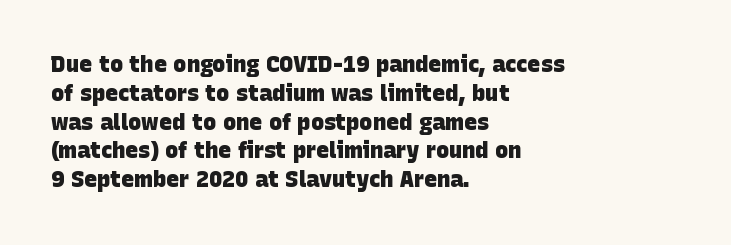
{"bold": "yes", "underline": "no", "align": "left", "line_spacing": "normal", "line_spacing_ratio": 1.31, "letter_spacing": "normal", "letter_spacing_em": 0.0, "glyph_px": 22}
